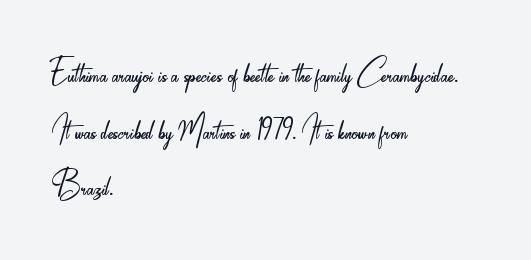
{"serif": "no", "bold": "no", "weight": "light", "width": "condensed", "stroke_contrast": "low", "x_height": "small", "monospaced": "no", "underline": "no", "align": "left", "line_spacing": "normal", "line_spacing_ratio": 1.38, "letter_spacing": "normal", "letter_spacing_em": 0.0, "glyph_px": 41}
